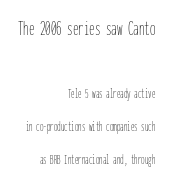
These lines are set flush right with a ragged left edge. Unlike italic type, these characters show no tilt at all. Letter spacing: default. Here the first block reads like a headline and the second like body copy. The leading is generous, giving the passage an open texture.
